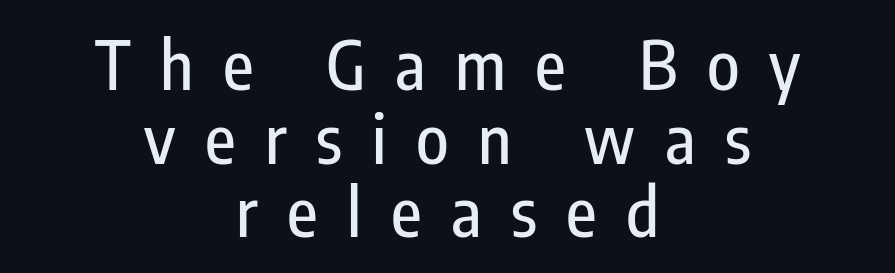
{"serif": "no", "italic": "no", "width": "condensed", "stroke_contrast": "low", "x_height": "medium", "monospaced": "no", "underline": "no", "align": "center", "line_spacing": "tight", "line_spacing_ratio": 1.1, "letter_spacing": "wide", "letter_spacing_em": 0.44, "glyph_px": 67}
